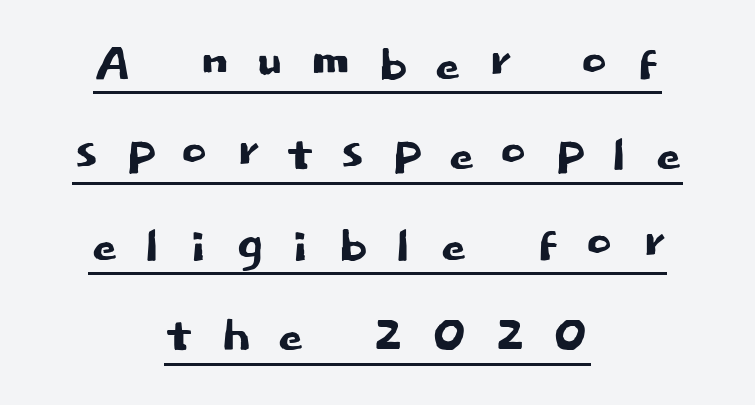
The image shows 66 px sans-serif type, upright; set centered, normal line spacing (1.37x), unusually wide letter spacing (+0.37 em), underlined; low stroke contrast and a large x-height.
